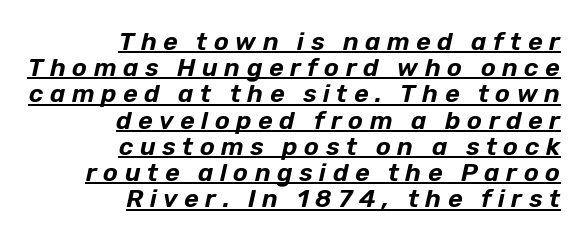
Q: Is the text italic (slanted)? A: Yes, it leans right by about 12 degrees.
Q: Is the text underlined? A: Yes.
Q: How is the paragraph aligned? A: Right-aligned.
Q: Is the spacing between letters normal or unusually wide? A: Unusually wide.
Q: Is the spacing between lines tight, normal or loose? A: Tight.
